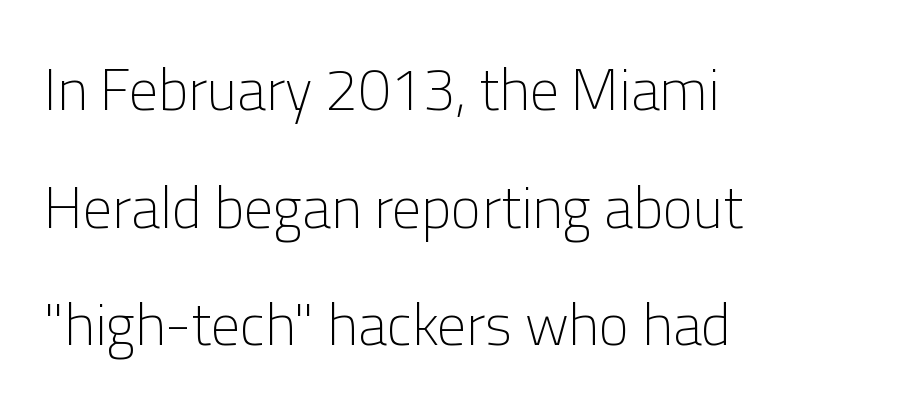
The image shows 58 px light sans-serif type, upright; set left-aligned, loose line spacing (2.03x), normal letter spacing, not underlined; low stroke contrast and a medium x-height.
